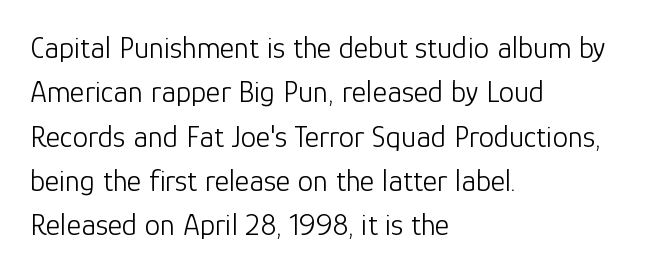
{"serif": "no", "italic": "no", "bold": "no", "weight": "light", "width": "normal", "stroke_contrast": "low", "x_height": "medium", "monospaced": "no", "underline": "no", "align": "left", "line_spacing": "normal", "line_spacing_ratio": 1.43, "letter_spacing": "normal", "letter_spacing_em": 0.0, "glyph_px": 31}
